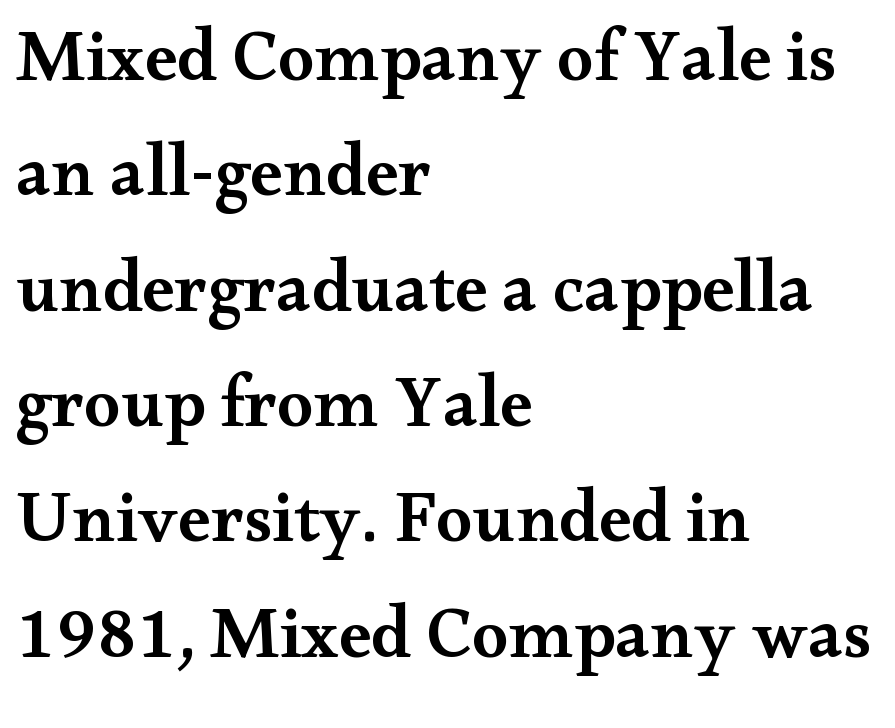
The designer left line spacing at the default. Notice the strokes are somewhat thickened but not fully heavy: this is a semibold. The letters carry serifs — small finishing strokes at the ends of their stems. Caption: standard tracking, unaltered.
